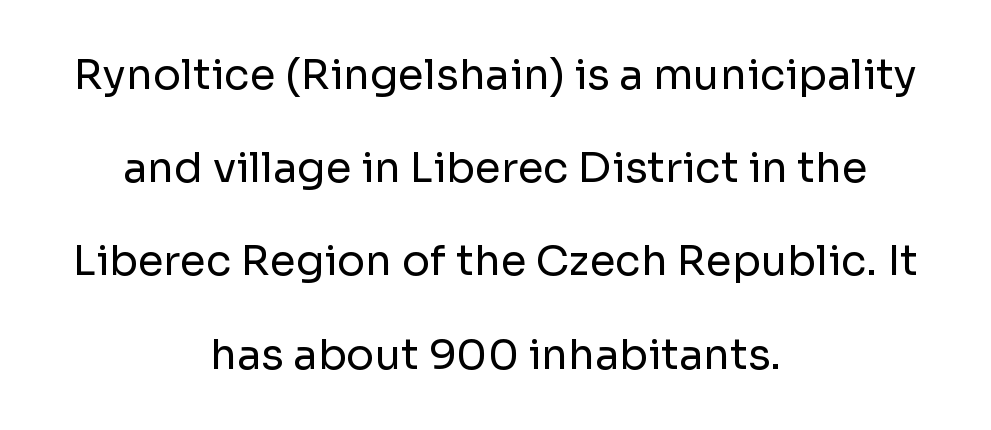
The image shows 42 px regular-weight sans-serif type, upright; set centered, loose line spacing (2.22x), normal letter spacing, not underlined; low stroke contrast and a medium x-height.
